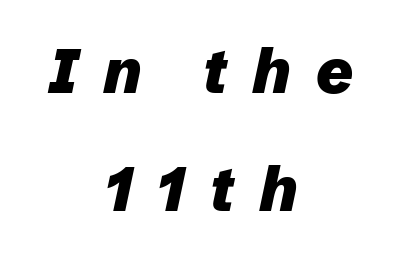
Rendered with sloped, italic letterforms. You could not count columns in this text — the font is proportionally spaced. Strokes here are thick enough to call this a true bold. Someone cranked the tracking dial way up on this one. Does the copy run flush right? No — it is centered line by line.
